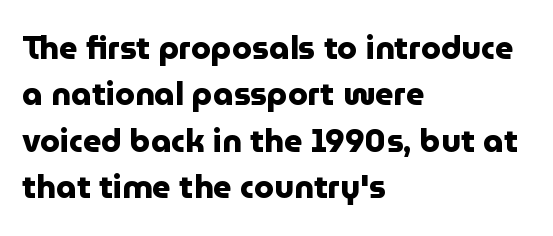
Q: Is the text bold? A: Yes.
Q: Is the text italic (slanted)? A: No, it is upright.
Q: Is the typeface a serif or a sans-serif typeface? A: Sans-serif.
Q: Is the text underlined? A: No.
Q: How is the paragraph aligned? A: Left-aligned.
Q: Is the spacing between letters normal or unusually wide? A: Normal.
Q: Is the spacing between lines tight, normal or loose? A: Normal.
Q: Width (condensed, normal, or wide)? A: Normal.
Q: Stroke contrast? A: Low.
Q: x-height? A: Medium.
Q: Monospaced? A: No.
